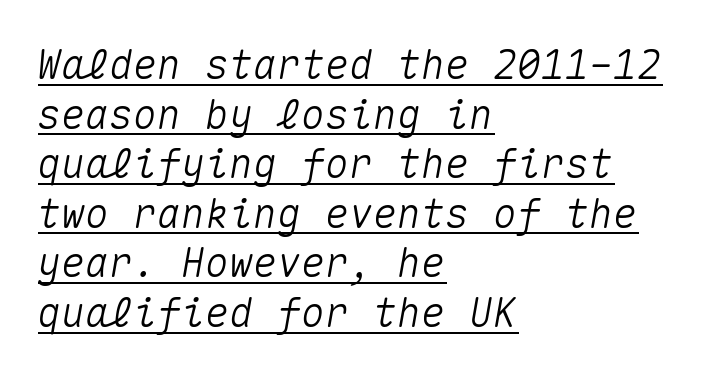
When letters slant like this, we call the style italic. This is underlined copy, the kind a proofreader might mark for attention. Monospaced: the letters line up in strict vertical columns. Tracking here is standard; glyphs follow each other at the usual distance. Compared with a centered layout, this one pins lines to the left instead.
